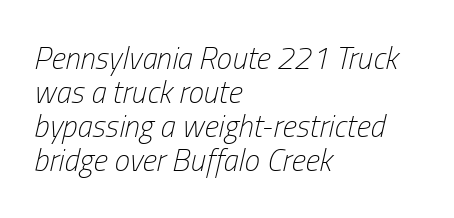
The image shows 31 px light, condensed type, italic (leaning right); set left-aligned, tight line spacing (1.1x), normal letter spacing, not underlined; low stroke contrast and a medium x-height.
